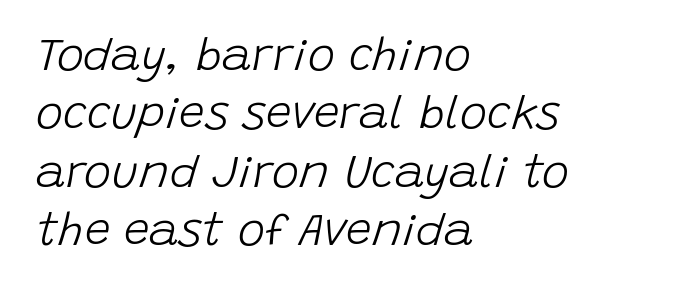
{"italic": "yes", "lean": "right", "slant_degrees": 15, "bold": "no", "weight": "light", "width": "normal", "stroke_contrast": "low", "x_height": "large", "monospaced": "no", "underline": "no", "align": "left", "line_spacing": "normal", "line_spacing_ratio": 1.27, "letter_spacing": "normal", "letter_spacing_em": 0.0, "glyph_px": 46}
